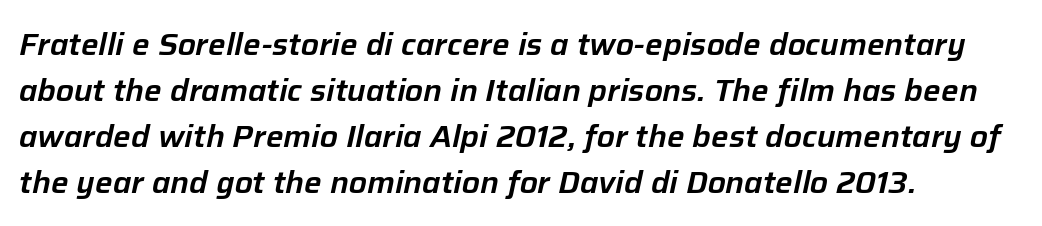
{"italic": "yes", "lean": "right", "slant_degrees": 12, "width": "normal", "stroke_contrast": "low", "x_height": "medium", "monospaced": "no", "underline": "no", "align": "left", "line_spacing": "normal", "line_spacing_ratio": 1.48, "letter_spacing": "normal", "letter_spacing_em": 0.0, "glyph_px": 31}
